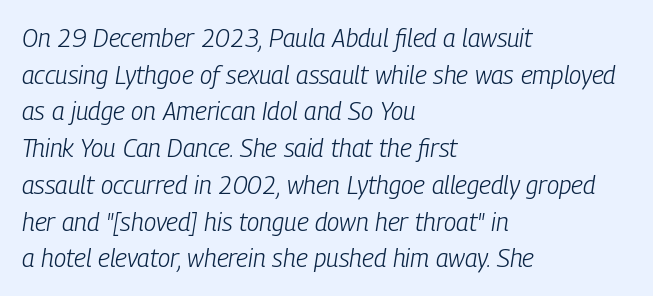
{"italic": "yes", "lean": "right", "slant_degrees": 9, "bold": "no", "underline": "no", "align": "left", "line_spacing": "normal", "line_spacing_ratio": 1.47, "letter_spacing": "normal", "letter_spacing_em": 0.0, "glyph_px": 25}
